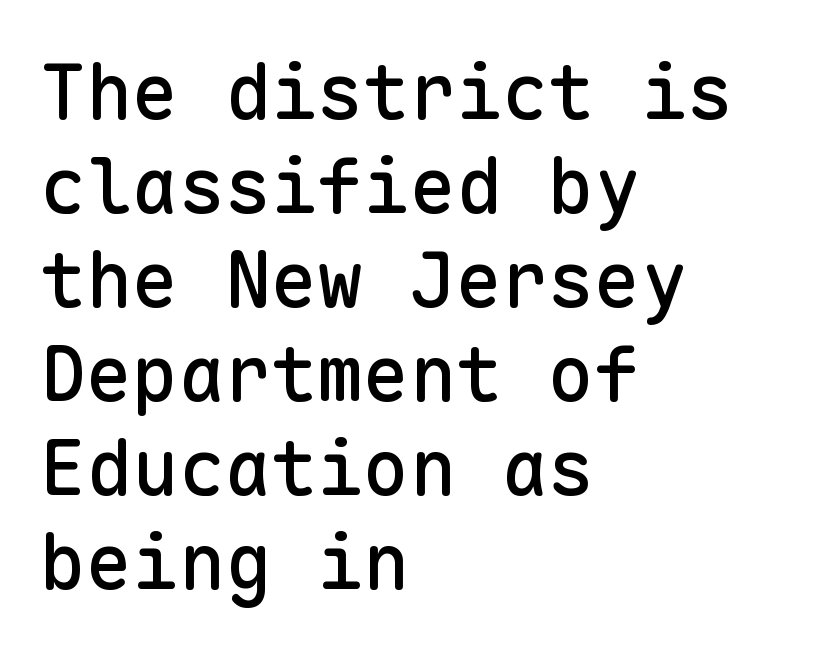
Any mark beneath the type? The region is blank. You could count columns in this text — the font is strictly monospaced. Here the glyphs are tracked normally, forming tight word shapes. The text was rendered using a sans face with plain stroke endings. Posture: upright roman.
